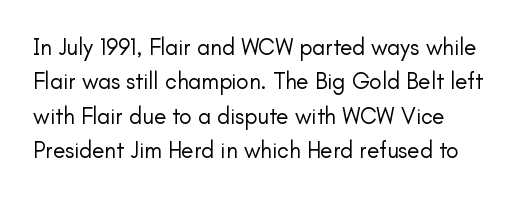
{"italic": "no", "bold": "no", "underline": "no", "align": "left", "line_spacing": "normal", "line_spacing_ratio": 1.5, "letter_spacing": "normal", "letter_spacing_em": 0.0, "glyph_px": 23}
